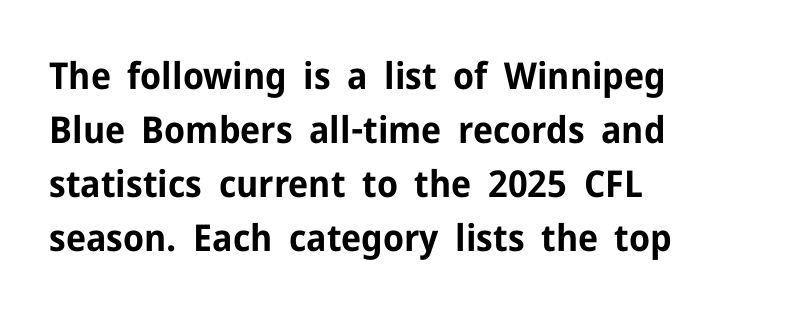
{"serif": "no", "italic": "no", "bold": "yes", "weight": "bold", "width": "normal", "stroke_contrast": "low", "x_height": "medium", "monospaced": "no", "underline": "no", "align": "left", "line_spacing": "normal", "line_spacing_ratio": 1.46, "letter_spacing": "normal", "letter_spacing_em": 0.0, "glyph_px": 37}
